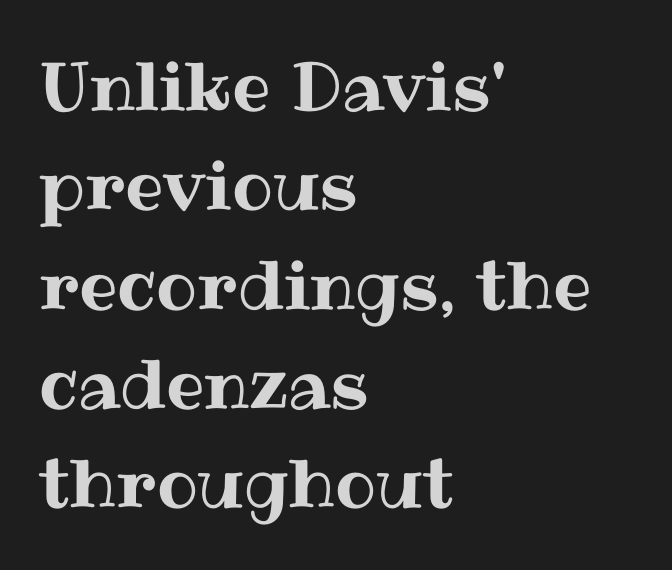
The image shows 68 px text type, upright; set left-aligned, normal line spacing (1.46x), normal letter spacing, not underlined; medium stroke contrast and a medium x-height.
